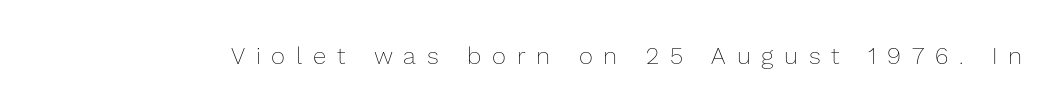
{"italic": "no", "bold": "no", "underline": "no", "letter_spacing": "wide", "letter_spacing_em": 0.45, "glyph_px": 24}
